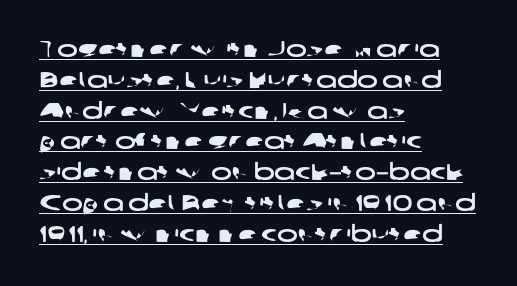
{"underline": "yes", "align": "left", "line_spacing": "normal", "line_spacing_ratio": 1.4, "letter_spacing": "normal", "letter_spacing_em": 0.0, "glyph_px": 22}
